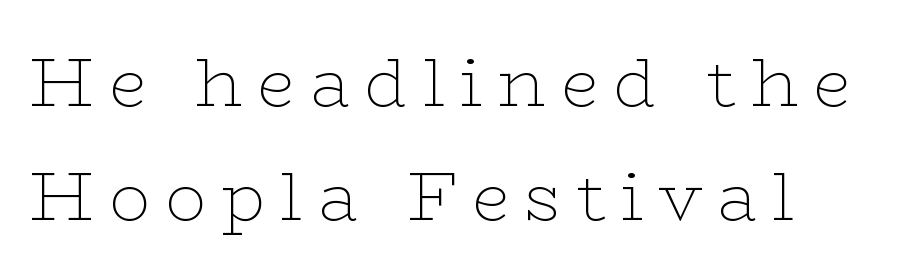
Q: Is the text bold? A: No.
Q: Is the text italic (slanted)? A: No, it is upright.
Q: Is the typeface a serif or a sans-serif typeface? A: Serif.
Q: Is the text underlined? A: No.
Q: How is the paragraph aligned? A: Left-aligned.
Q: Is the spacing between letters normal or unusually wide? A: Unusually wide.
Q: Is the spacing between lines tight, normal or loose? A: Normal.
Q: Width (condensed, normal, or wide)? A: Wide.
Q: Stroke contrast? A: Low.
Q: x-height? A: Medium.
Q: Monospaced? A: No.
